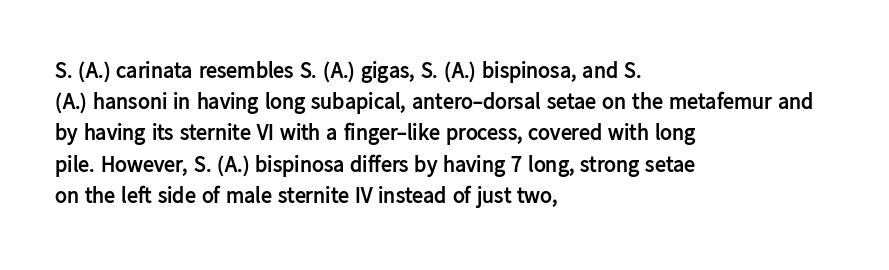
Q: Is the text bold? A: Yes.
Q: Is the text italic (slanted)? A: No, it is upright.
Q: Is the text underlined? A: No.
Q: How is the paragraph aligned? A: Left-aligned.
Q: Is the spacing between letters normal or unusually wide? A: Normal.
Q: Is the spacing between lines tight, normal or loose? A: Normal.
